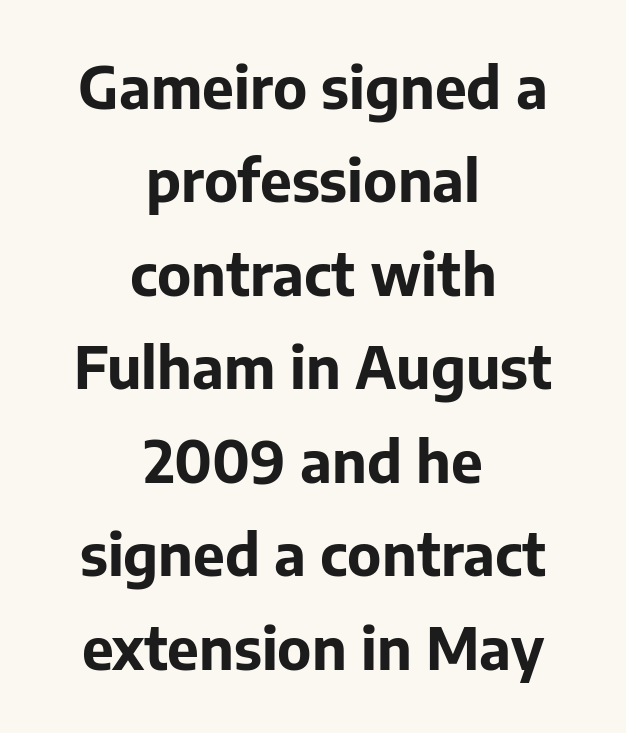
{"serif": "no", "italic": "no", "bold": "yes", "weight": "bold", "width": "normal", "stroke_contrast": "low", "x_height": "medium", "monospaced": "no", "underline": "no", "align": "center", "line_spacing": "normal", "line_spacing_ratio": 1.64, "letter_spacing": "normal", "letter_spacing_em": 0.0, "glyph_px": 57}
